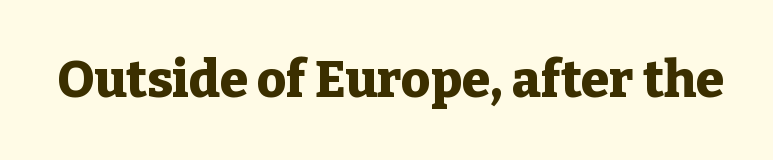
Q: Is the text bold? A: Yes.
Q: Is the text italic (slanted)? A: No, it is upright.
Q: Is the typeface a serif or a sans-serif typeface? A: Serif.
Q: Is the text underlined? A: No.
Q: Is the spacing between letters normal or unusually wide? A: Normal.
Q: Width (condensed, normal, or wide)? A: Normal.
Q: Stroke contrast? A: Low.
Q: x-height? A: Medium.
Q: Monospaced? A: No.
